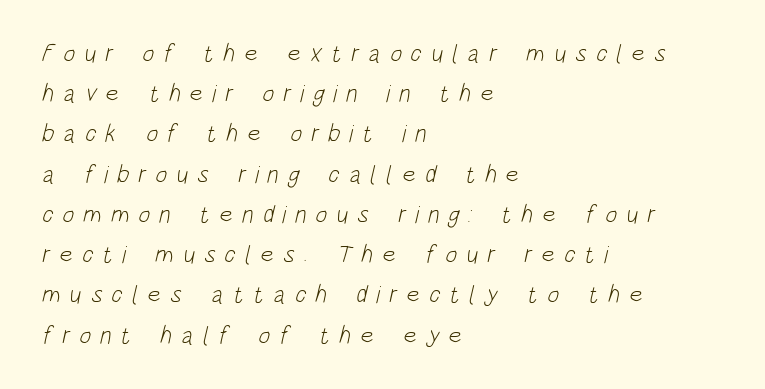
The image shows 25 px text type; set left-aligned, normal line spacing (1.61x), unusually wide letter spacing (+0.36 em), not underlined.
